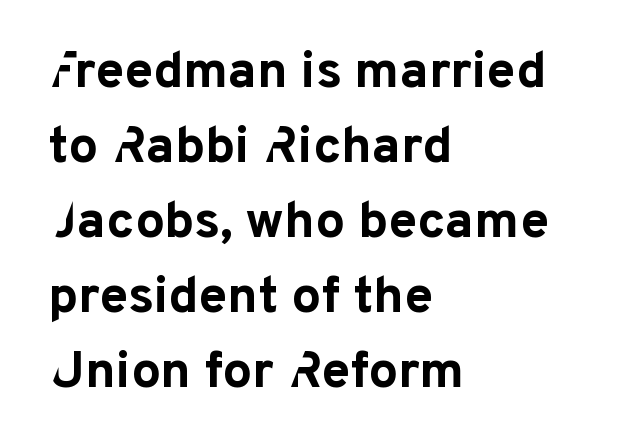
{"serif": "no", "italic": "no", "bold": "yes", "weight": "bold", "width": "normal", "stroke_contrast": "low", "x_height": "medium", "monospaced": "no", "underline": "no", "align": "left", "line_spacing": "normal", "line_spacing_ratio": 1.44, "letter_spacing": "normal", "letter_spacing_em": 0.0, "glyph_px": 52}
